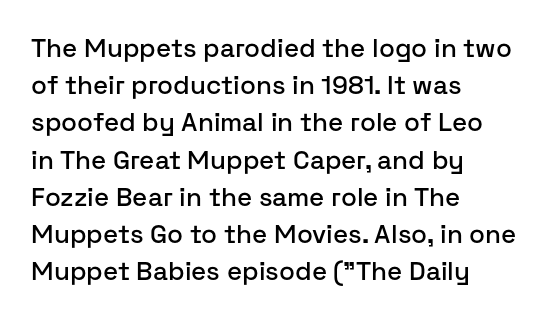
Q: Is the text italic (slanted)? A: No, it is upright.
Q: Is the text underlined? A: No.
Q: How is the paragraph aligned? A: Left-aligned.
Q: Is the spacing between letters normal or unusually wide? A: Normal.
Q: Is the spacing between lines tight, normal or loose? A: Normal.
